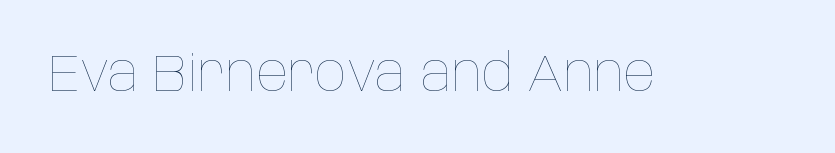
{"italic": "no", "bold": "no", "weight": "thin", "width": "condensed", "stroke_contrast": "low", "x_height": "large", "monospaced": "no", "underline": "no", "letter_spacing": "normal", "letter_spacing_em": 0.0, "glyph_px": 52}
